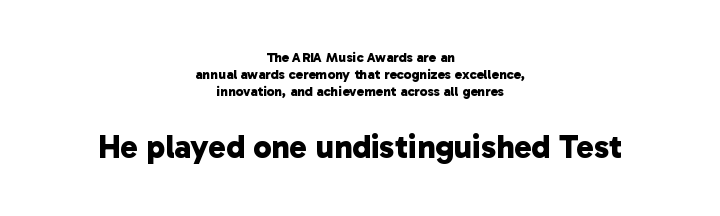
The image shows 33 px bold sans-serif type; set centered, line spacing 1.23x, normal letter spacing, not underlined; the second (bottom) block is 2.36x larger; low stroke contrast and a medium x-height.
